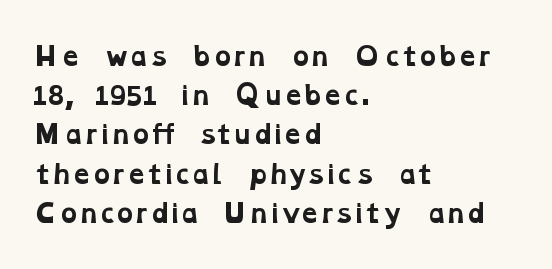
{"bold": "yes", "underline": "no", "align": "left", "line_spacing": "normal", "line_spacing_ratio": 1.57, "letter_spacing": "normal", "letter_spacing_em": 0.0, "glyph_px": 25}
